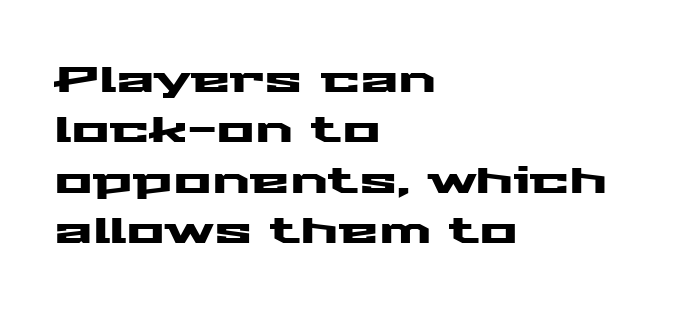
The letters advance in unequal steps, a hallmark of proportional type. Line beginnings align vertically; line endings do not. Words appear dense and cohesive because spacing is normal. Quick note: underline off. This rendering employs a face without finishing strokes, i.e., a sans-serif.
